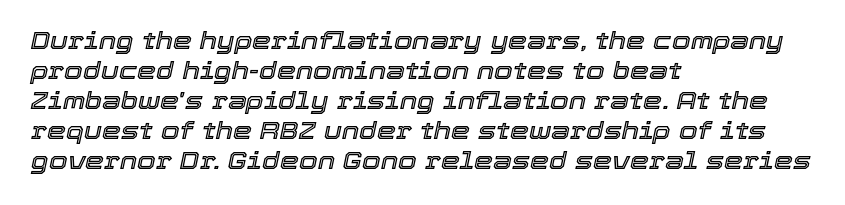
Caption: standard tracking, unaltered. Compared with typical paragraphs, the rows here are spaced about the same. The area under the type is left untouched. The whole block is typeset with a tilt. A classic flush-left, rag-right setting is used for this passage.
